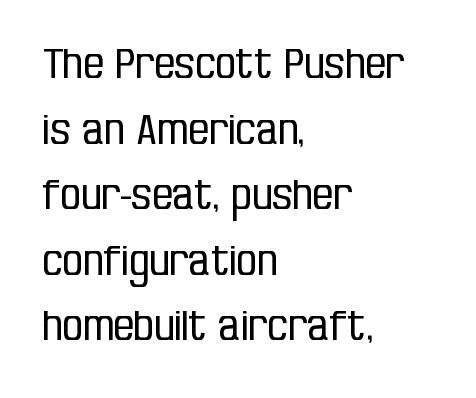
{"serif": "no", "italic": "no", "bold": "no", "weight": "regular", "width": "condensed", "stroke_contrast": "low", "x_height": "large", "monospaced": "no", "underline": "no", "align": "left", "line_spacing": "normal", "line_spacing_ratio": 1.6, "letter_spacing": "normal", "letter_spacing_em": 0.0, "glyph_px": 41}
